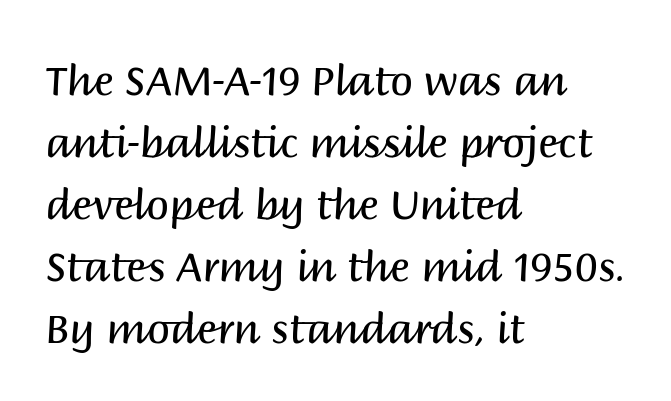
The image shows 41 px regular-weight sans-serif type; set left-aligned, normal line spacing (1.51x), normal letter spacing, not underlined; medium stroke contrast and a large x-height.
